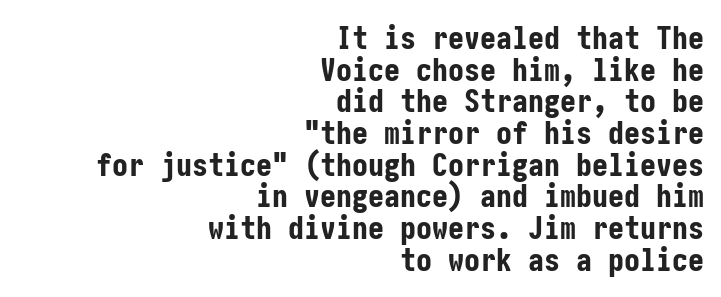
{"serif": "no", "italic": "no", "bold": "yes", "weight": "bold", "width": "condensed", "stroke_contrast": "low", "x_height": "medium", "underline": "no", "align": "right", "line_spacing": "tight", "line_spacing_ratio": 0.99, "letter_spacing": "normal", "letter_spacing_em": 0.0, "glyph_px": 32}
